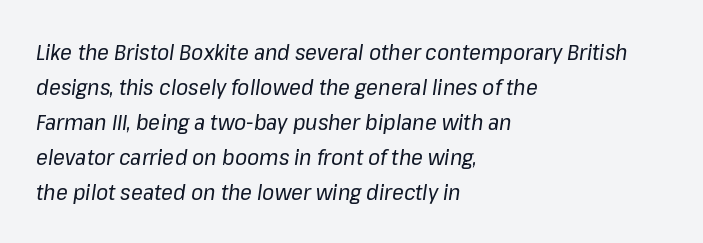
{"italic": "yes", "lean": "right", "slant_degrees": 8, "bold": "no", "underline": "no", "align": "left", "line_spacing": "normal", "line_spacing_ratio": 1.59, "letter_spacing": "normal", "letter_spacing_em": 0.0, "glyph_px": 22}
